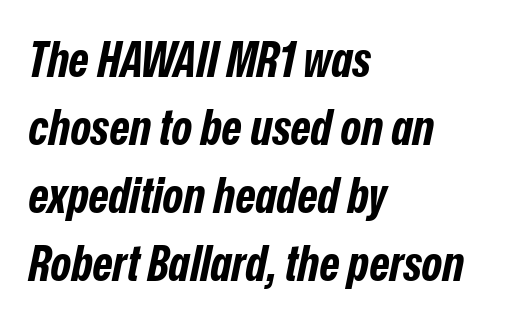
Bold? Absolutely — the strokes are thick and heavy. Line starts are locked; line ends wander. The face used here is proportionally spaced, like ordinary book or web type. Posture: slanted. Is there much room between lines? A standard amount, neither cramped nor airy. Lines of text with bare space underneath.
